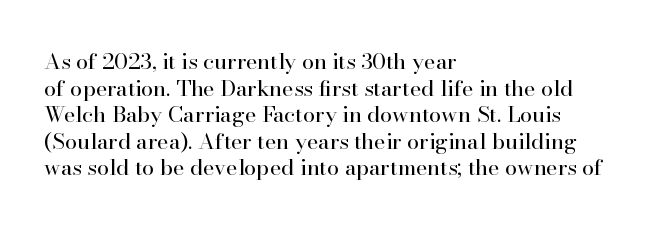
The image shows 22 px text type, upright; set left-aligned, line spacing 1.21x, normal letter spacing, not underlined.
